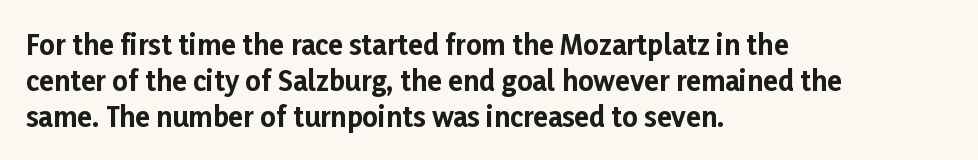
The image shows 27 px bold type, upright; set left-aligned, normal line spacing (1.33x), normal letter spacing, not underlined.
